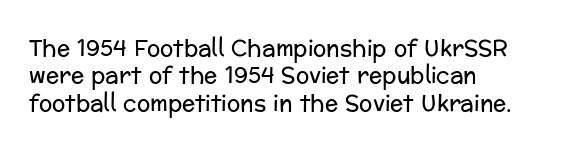
Counters stay open thanks to moderate or lighter strokes. All the whitespace from short lines collects on the right. Normally led — the rows are evenly, conventionally spaced. The glyphs are unaccompanied by any horizontal stroke below them.
